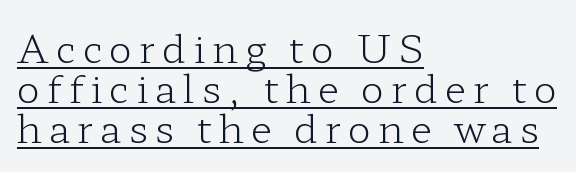
The image shows 39 px light, wide serif type, upright; set left-aligned, tight line spacing (1.02x), underlined; low stroke contrast and a medium x-height.
